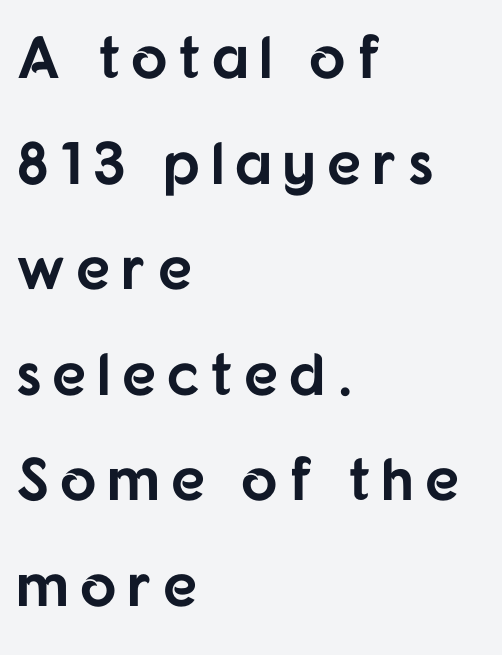
Q: Is the text bold? A: Yes.
Q: Is the text italic (slanted)? A: No, it is upright.
Q: Is the typeface a serif or a sans-serif typeface? A: Sans-serif.
Q: Is the text underlined? A: No.
Q: How is the paragraph aligned? A: Left-aligned.
Q: Width (condensed, normal, or wide)? A: Normal.
Q: Stroke contrast? A: Low.
Q: x-height? A: Medium.
Q: Monospaced? A: No.
